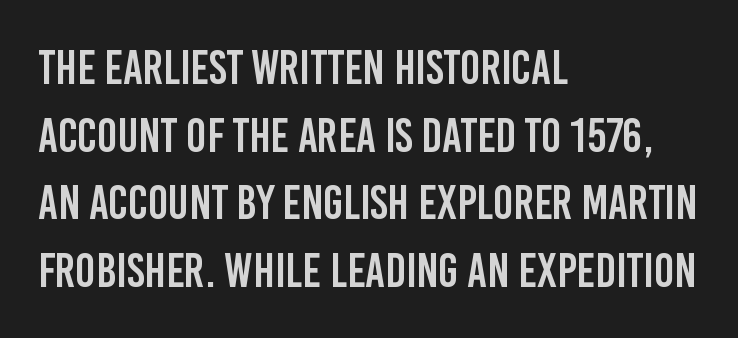
Italic: no, the glyphs are upright roman. Spacing between characters is what you'd get straight out of the box. The type family on display is of the sans-serif kind. The passage shown stacks its lines at a standard gap. Spacing verdict: proportional, widths tailored to each character.
